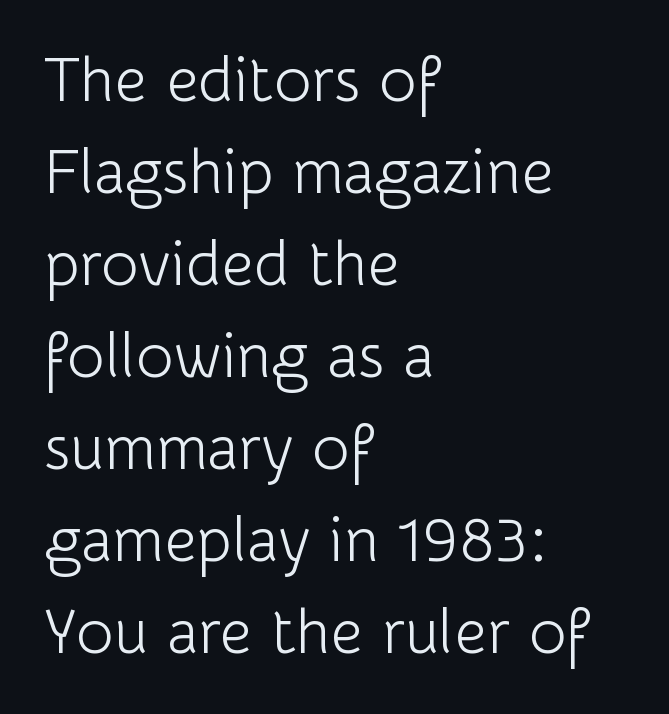
No chunkiness to these letters — they're not bold. Proportional: the letters do not fall into vertical columns. Posture: upright roman. The passage is arranged the way most books set body copy — flush left. This sample uses plain, unmodified letter spacing. Nobody drew a line under any word here.
